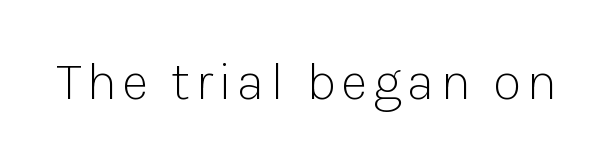
The image shows 53 px light sans-serif type, upright; set not underlined; low stroke contrast and a medium x-height.
